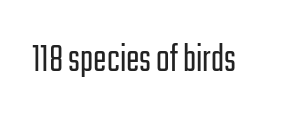
The image shows 40 px light, condensed sans-serif type, upright; set normal letter spacing, not underlined; low stroke contrast and a medium x-height.
